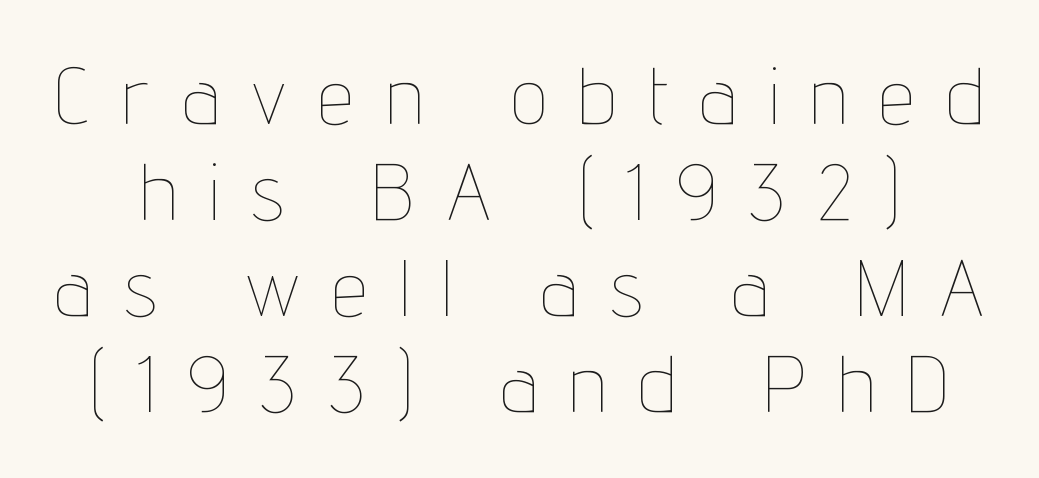
The image shows 80 px thin, condensed type, upright; set line spacing 1.2x, unusually wide letter spacing (+0.42 em), not underlined; low stroke contrast and a medium x-height.
